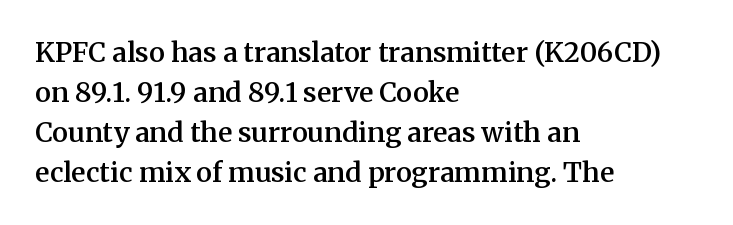
Q: Is the text bold? A: Semi-bold.
Q: Is the text italic (slanted)? A: No, it is upright.
Q: Is the text underlined? A: No.
Q: How is the paragraph aligned? A: Left-aligned.
Q: Is the spacing between letters normal or unusually wide? A: Normal.
Q: Is the spacing between lines tight, normal or loose? A: Normal.
